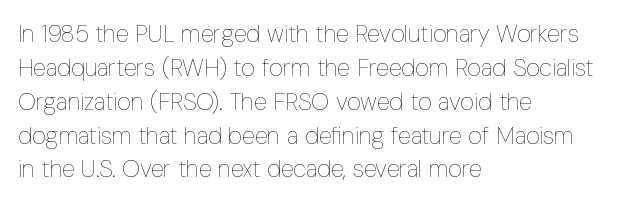
{"italic": "no", "bold": "no", "underline": "no", "align": "left", "line_spacing": "normal", "line_spacing_ratio": 1.41, "letter_spacing": "normal", "letter_spacing_em": 0.0, "glyph_px": 24}
